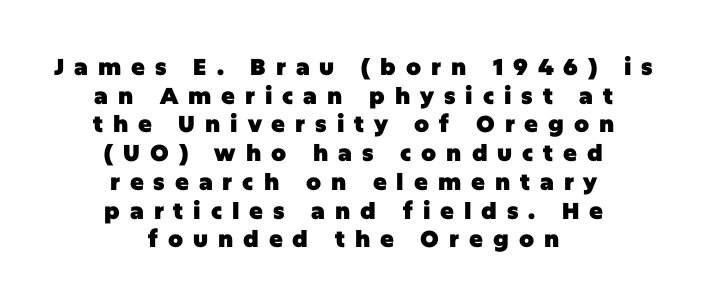
{"italic": "no", "bold": "yes", "underline": "no", "align": "center", "line_spacing": "normal", "line_spacing_ratio": 1.25, "letter_spacing": "wide", "letter_spacing_em": 0.43, "glyph_px": 23}
